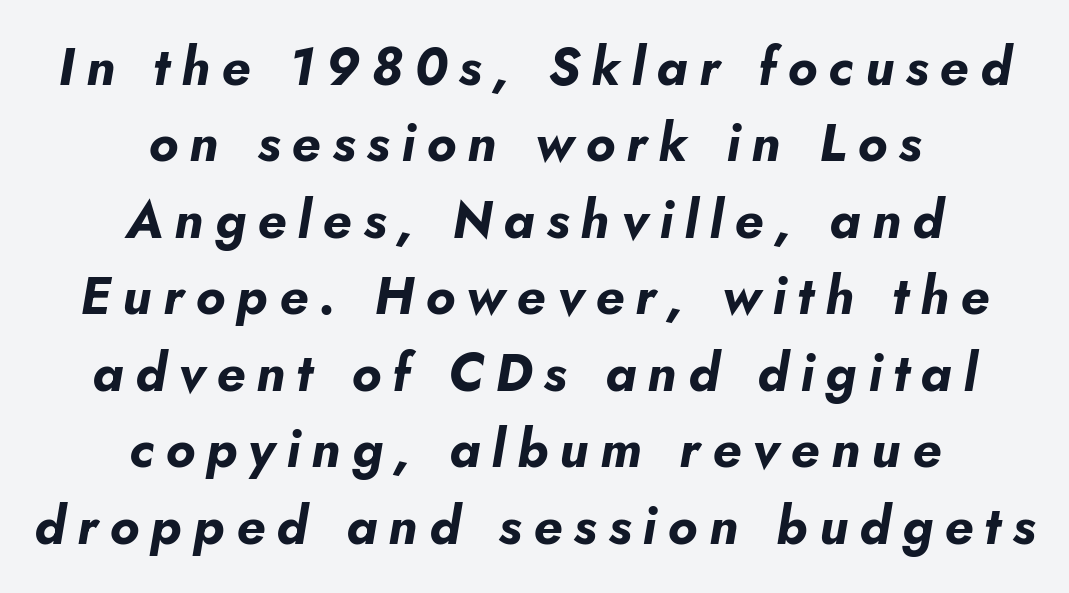
The image shows 52 px bold type, italic (leaning right); set centered, normal line spacing (1.47x), unusually wide letter spacing (+0.22 em), not underlined; low stroke contrast and a small x-height.
